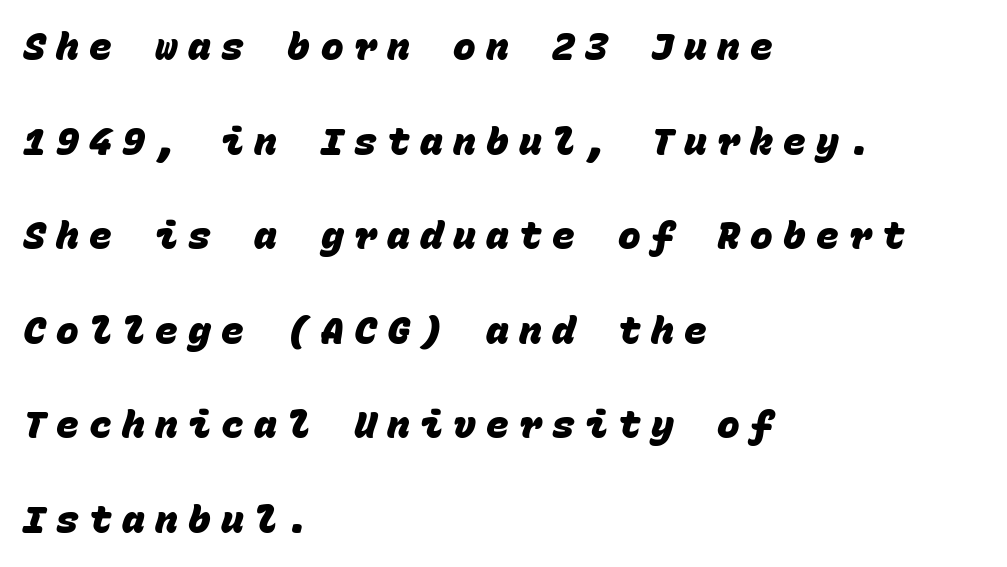
{"serif": "no", "bold": "yes", "weight": "heavy", "width": "normal", "stroke_contrast": "low", "x_height": "large", "monospaced": "yes", "underline": "no", "align": "left", "line_spacing": "loose", "line_spacing_ratio": 2.49, "letter_spacing": "wide", "letter_spacing_em": 0.27, "glyph_px": 38}
